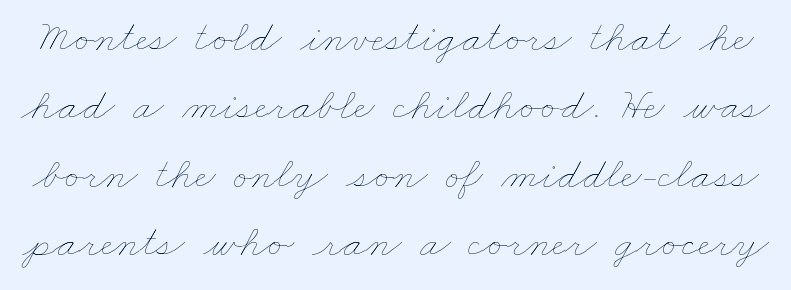
Q: Is the text bold? A: No.
Q: Is the text underlined? A: No.
Q: Is the spacing between letters normal or unusually wide? A: Normal.
Q: Is the spacing between lines tight, normal or loose? A: Normal.
Q: Width (condensed, normal, or wide)? A: Wide.
Q: Stroke contrast? A: Low.
Q: x-height? A: Small.
Q: Monospaced? A: No.
